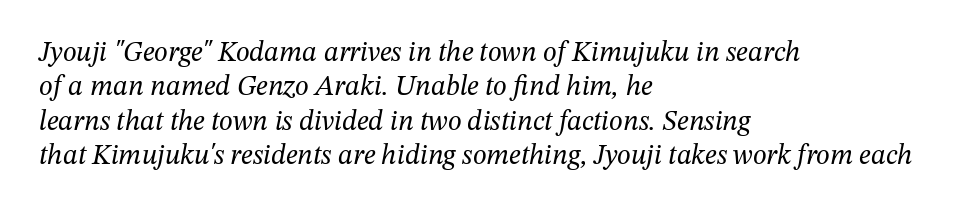
Varying glyph widths throughout — classic text-font behaviour. How are the letters spaced? Ordinarily, with no added tracking. Is the type heavy? It reads as light-to-regular instead. Check where the strokes stop: tiny serifs finish them off. The foot of each line stays bare and open.
